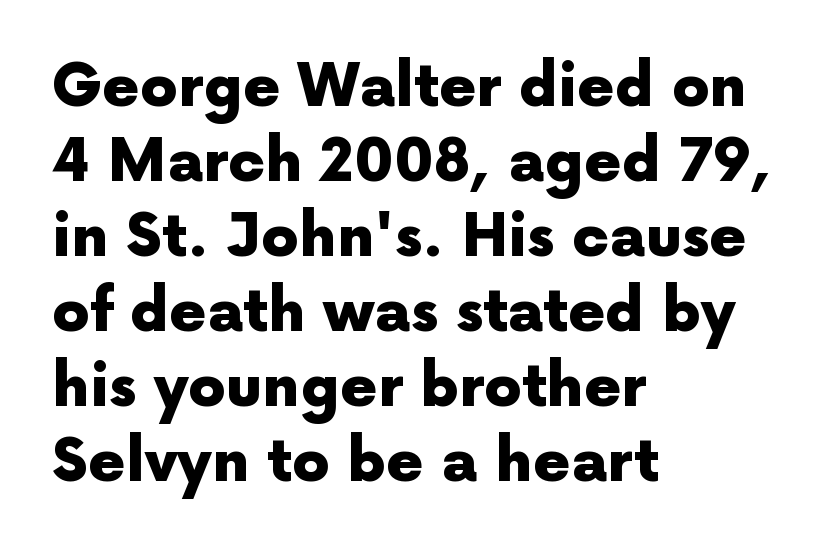
Q: Is the text bold? A: Yes.
Q: Is the text italic (slanted)? A: No, it is upright.
Q: Is the typeface a serif or a sans-serif typeface? A: Sans-serif.
Q: Is the text underlined? A: No.
Q: How is the paragraph aligned? A: Left-aligned.
Q: Is the spacing between letters normal or unusually wide? A: Normal.
Q: Is the spacing between lines tight, normal or loose? A: Normal.
Q: Width (condensed, normal, or wide)? A: Normal.
Q: x-height? A: Medium.
Q: Monospaced? A: No.
